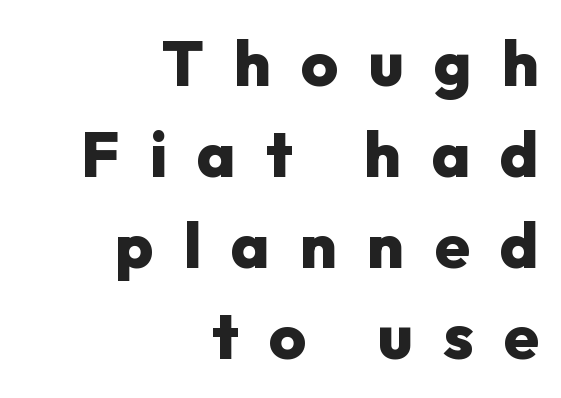
Plenty of ink on the page — the face is bold. This sample has the flowing, uneven cadence of proportional lettering. Short and long lines alike share a common ending point at right. A normal amount of white space separates one row of letters from the next. Tracking here is generous; glyphs stand well apart from one another.
